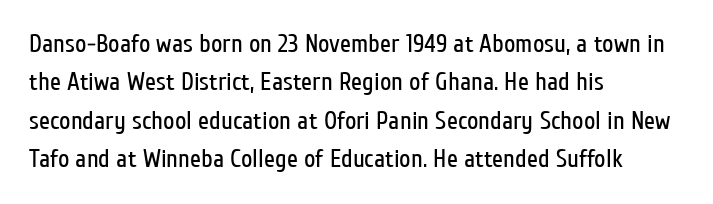
Q: Is the text bold? A: No.
Q: Is the text italic (slanted)? A: No, it is upright.
Q: Is the text underlined? A: No.
Q: How is the paragraph aligned? A: Left-aligned.
Q: Is the spacing between letters normal or unusually wide? A: Normal.
Q: Is the spacing between lines tight, normal or loose? A: Normal.
